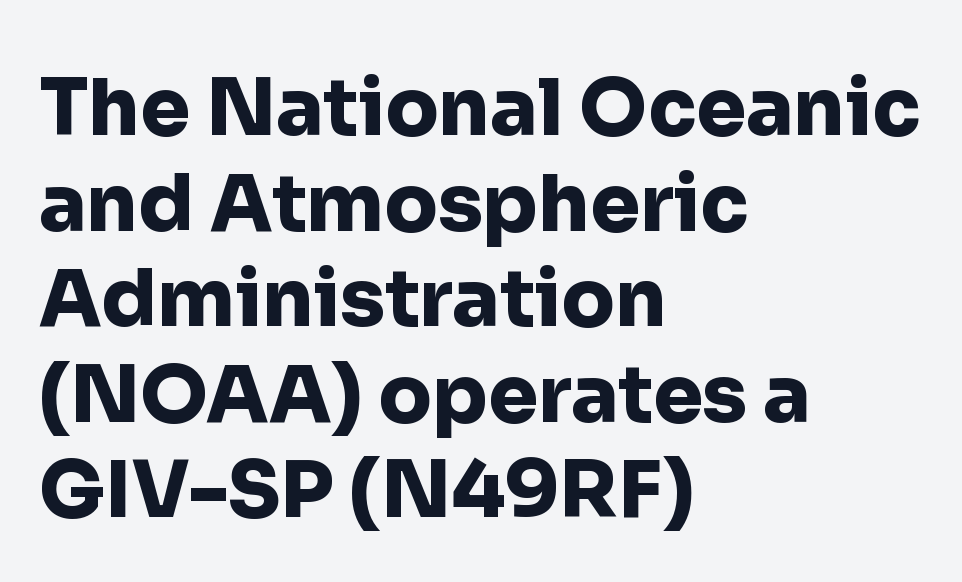
Characters follow at the spacing the type designer built in. Unmarked baselines from the first word to the last. Leftover space on each line is placed entirely after the last word. Summary of weight: heavy, a full bold.
